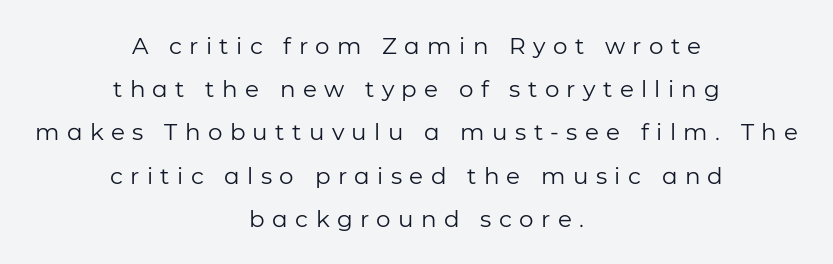
{"italic": "no", "bold": "no", "underline": "no", "align": "center", "line_spacing_ratio": 1.88, "letter_spacing": "wide", "letter_spacing_em": 0.32, "glyph_px": 23}
